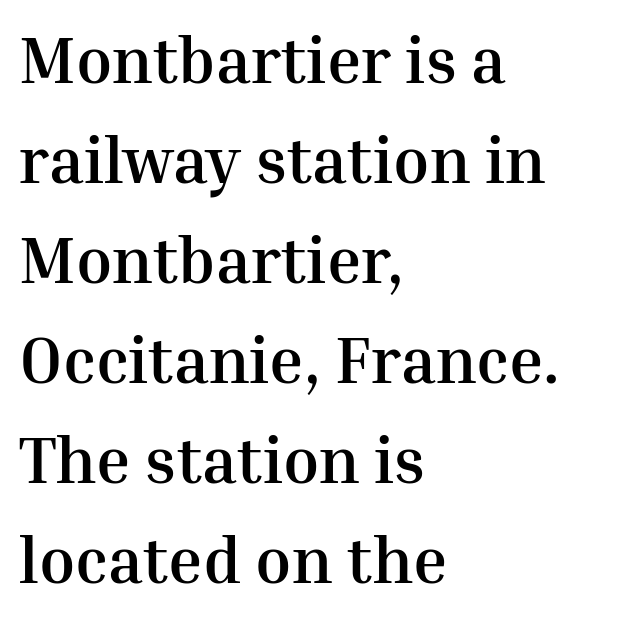
The image shows 65 px semibold serif type, upright; set left-aligned, normal line spacing (1.54x), normal letter spacing, not underlined; medium stroke contrast and a medium x-height.
